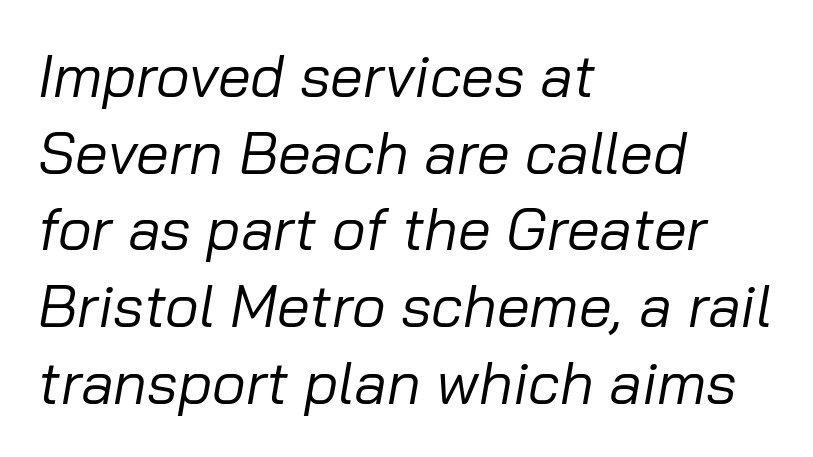
The tracking reads as untouched default to a designer's eye. Character widths vary here, with narrow letters taking less room than wide ones. Quick note: italic. Letters have the restrained weight of plain body copy at most.
